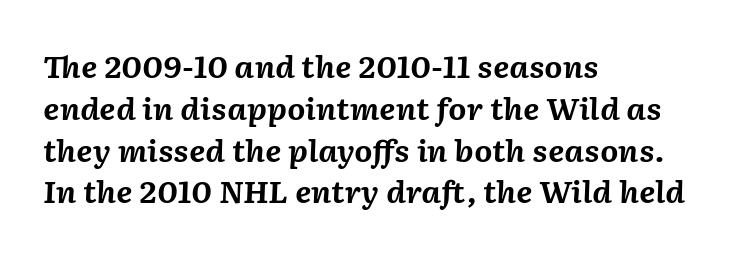
The specimen reads as italic at a glance. Honestly, there is no underline to notice here at all. Notice how descenders clear the ascenders below comfortably — that's standard leading. If you drew a ruler down the left edge, every line would touch it. The strokes are fattened all the way to bold. In terms of letterspacing, this is plain default setting.
